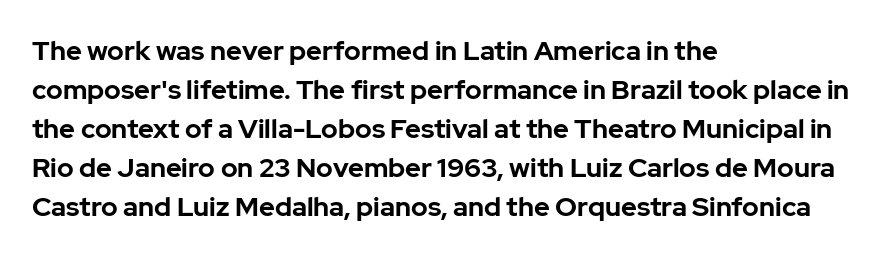
Line starts are locked; line ends wander. On the weight axis this lands at bold, roughly 700. Italic: no, the glyphs are upright roman. Glance below the letters and you will spot only blank space.
